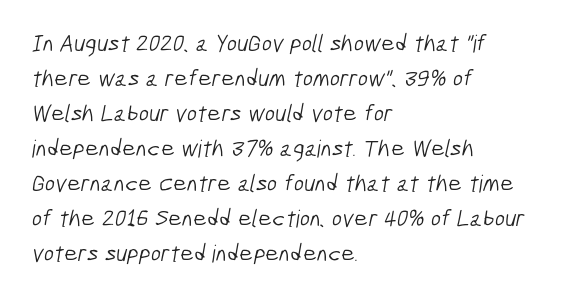
The image shows 24 px text type; set left-aligned, normal line spacing (1.46x), normal letter spacing, not underlined.
